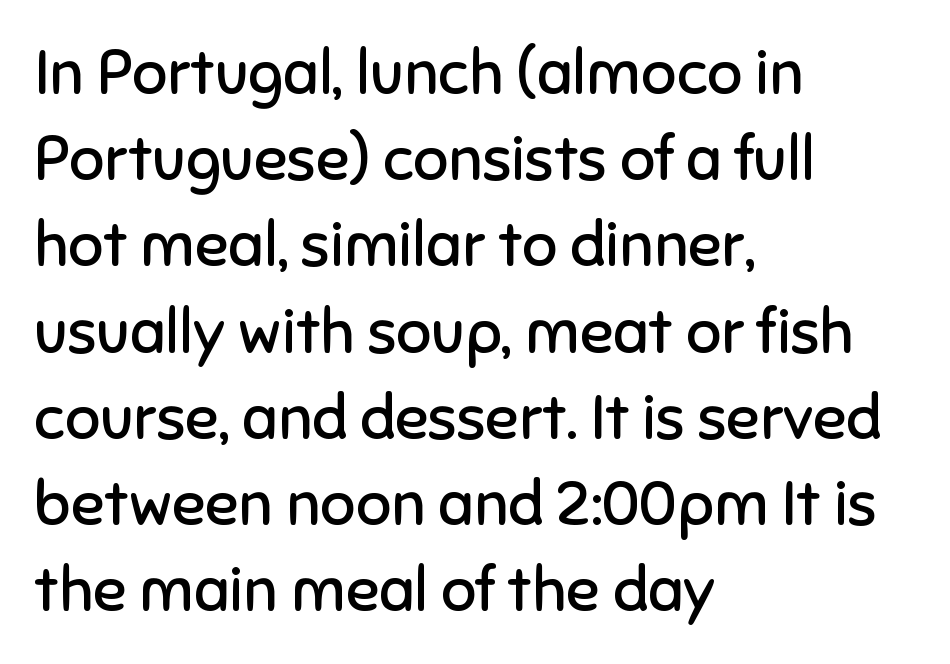
Successive baselines arrive at the customary interval. Tall strokes in this sample are plumb rather than angled. Observe the ordinary spacing: letters are neighbours, not strangers. I'd call this a sans setting — the letters go barefoot. Character widths vary here, with narrow letters taking less room than wide ones. Typeset ragged right — the left edge is the straight one.
